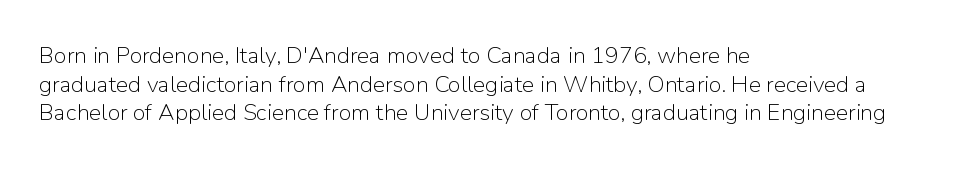
Q: Is the text bold? A: No.
Q: Is the text italic (slanted)? A: No, it is upright.
Q: Is the text underlined? A: No.
Q: How is the paragraph aligned? A: Left-aligned.
Q: Is the spacing between letters normal or unusually wide? A: Normal.
